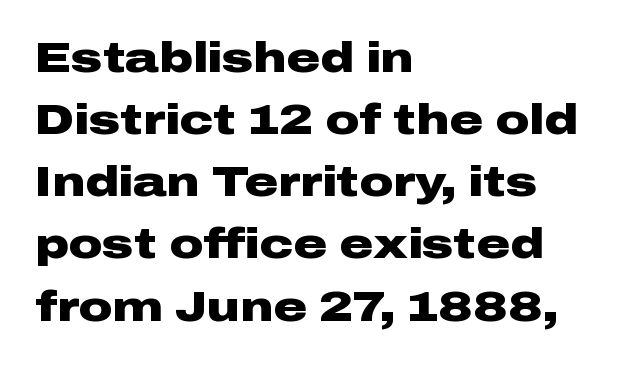
The face used here is rendered with its standard letterfit. The face used here is a sans, in the tradition of grotesques and geometrics. In terms of weight, the rendering is a true, heavy bold. Where is the straight margin? On the left. Type without underlining. Rows of type keep a routine distance in the vertical direction.
